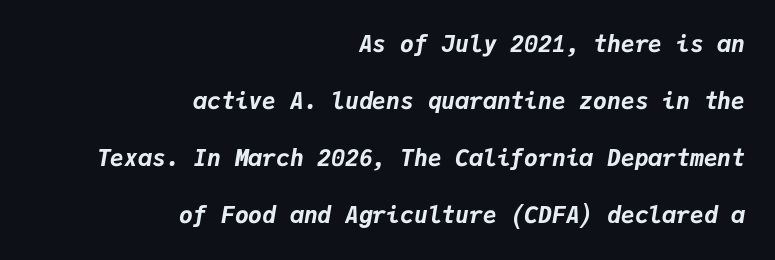
The image shows 23 px bold type, italic (leaning right); set right-aligned, loose line spacing (2.48x), normal letter spacing, not underlined.
